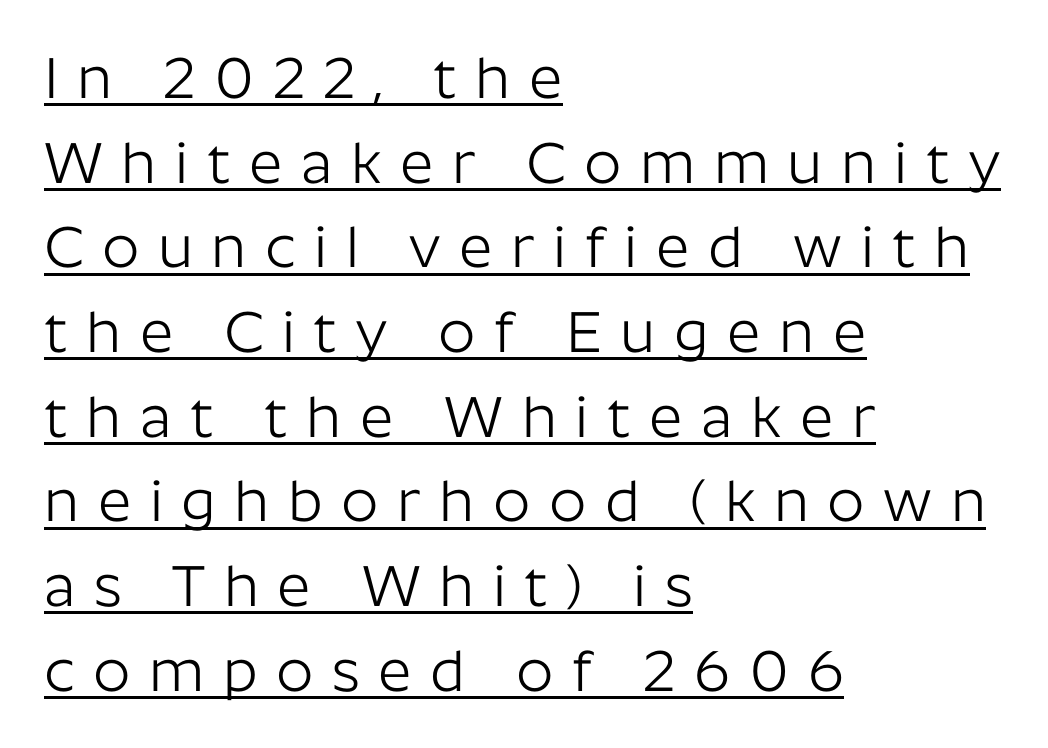
{"serif": "no", "italic": "no", "bold": "no", "weight": "light", "width": "normal", "stroke_contrast": "low", "x_height": "medium", "monospaced": "no", "underline": "yes", "align": "left", "line_spacing": "normal", "line_spacing_ratio": 1.46, "letter_spacing": "wide", "letter_spacing_em": 0.32, "glyph_px": 58}
